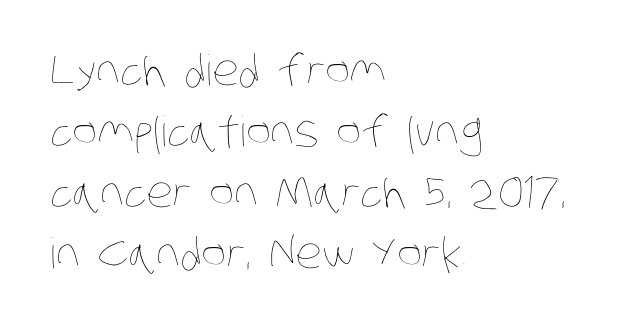
Q: Is the text bold? A: No.
Q: Is the text underlined? A: No.
Q: How is the paragraph aligned? A: Left-aligned.
Q: Is the spacing between letters normal or unusually wide? A: Normal.
Q: Is the spacing between lines tight, normal or loose? A: Normal.
Q: Width (condensed, normal, or wide)? A: Condensed.
Q: Stroke contrast? A: Low.
Q: x-height? A: Large.
Q: Monospaced? A: No.
